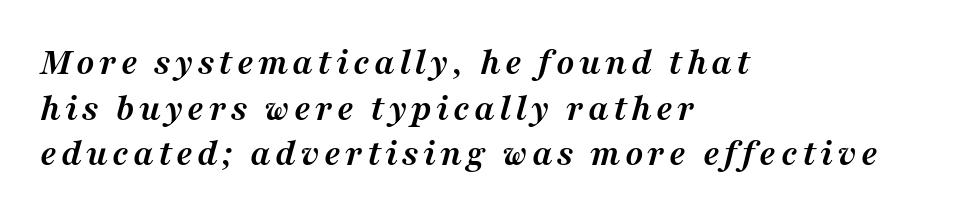
Q: Is the text bold? A: Yes.
Q: Is the text italic (slanted)? A: Yes, it leans right by about 16 degrees.
Q: Is the typeface a serif or a sans-serif typeface? A: Serif.
Q: Is the text underlined? A: No.
Q: How is the paragraph aligned? A: Left-aligned.
Q: Width (condensed, normal, or wide)? A: Normal.
Q: Stroke contrast? A: Medium.
Q: x-height? A: Medium.
Q: Monospaced? A: No.
